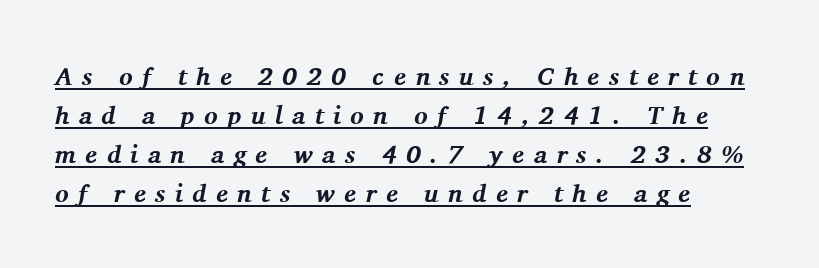
Q: Is the text bold? A: Yes.
Q: Is the text italic (slanted)? A: Yes, it leans right by about 11 degrees.
Q: Is the text underlined? A: Yes.
Q: How is the paragraph aligned? A: Left-aligned.
Q: Is the spacing between letters normal or unusually wide? A: Unusually wide.
Q: Is the spacing between lines tight, normal or loose? A: Normal.
